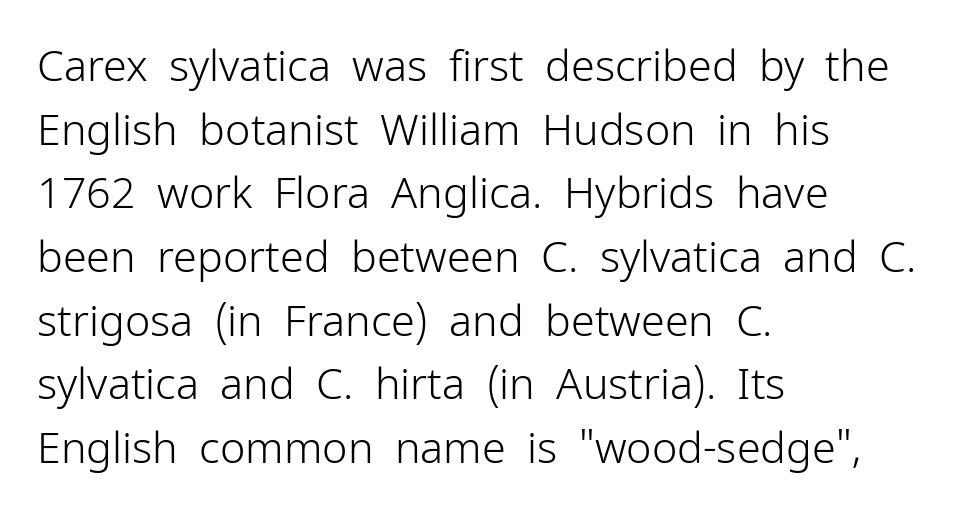
Layout note: lines flush left. Weight: not bold — regular or lighter. Characters follow at the spacing the type designer built in. Unmarked baselines from the first word to the last.
